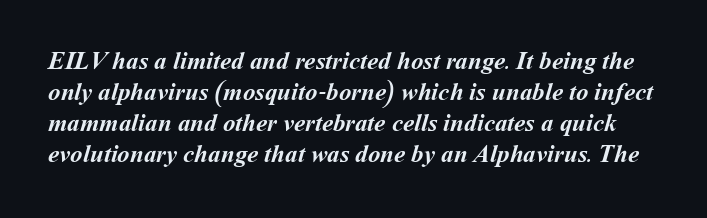
Q: Is the text bold? A: Yes.
Q: Is the text underlined? A: No.
Q: Is the spacing between letters normal or unusually wide? A: Normal.
